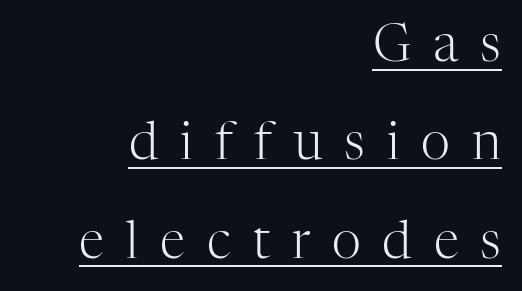
The image shows 51 px light serif type, upright; set right-aligned, loose line spacing (1.93x), unusually wide letter spacing (+0.43 em), underlined; high stroke contrast and a medium x-height.
